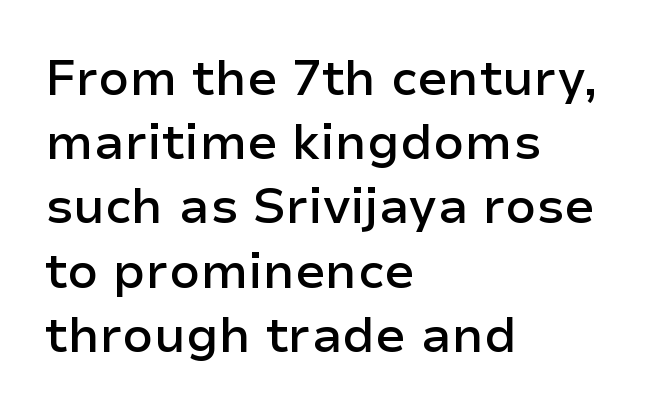
The image shows 49 px semibold sans-serif type, upright; set left-aligned, normal line spacing (1.31x), normal letter spacing, not underlined; low stroke contrast and a medium x-height.
